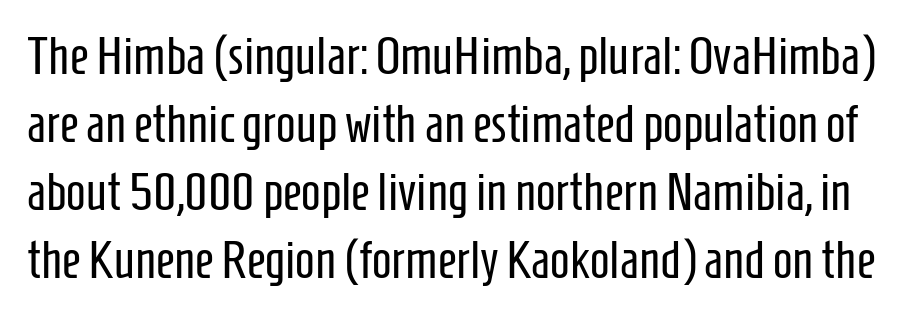
The image shows 52 px regular-weight, condensed sans-serif type, upright; set normal line spacing (1.31x), normal letter spacing, not underlined; low stroke contrast and a medium x-height.
